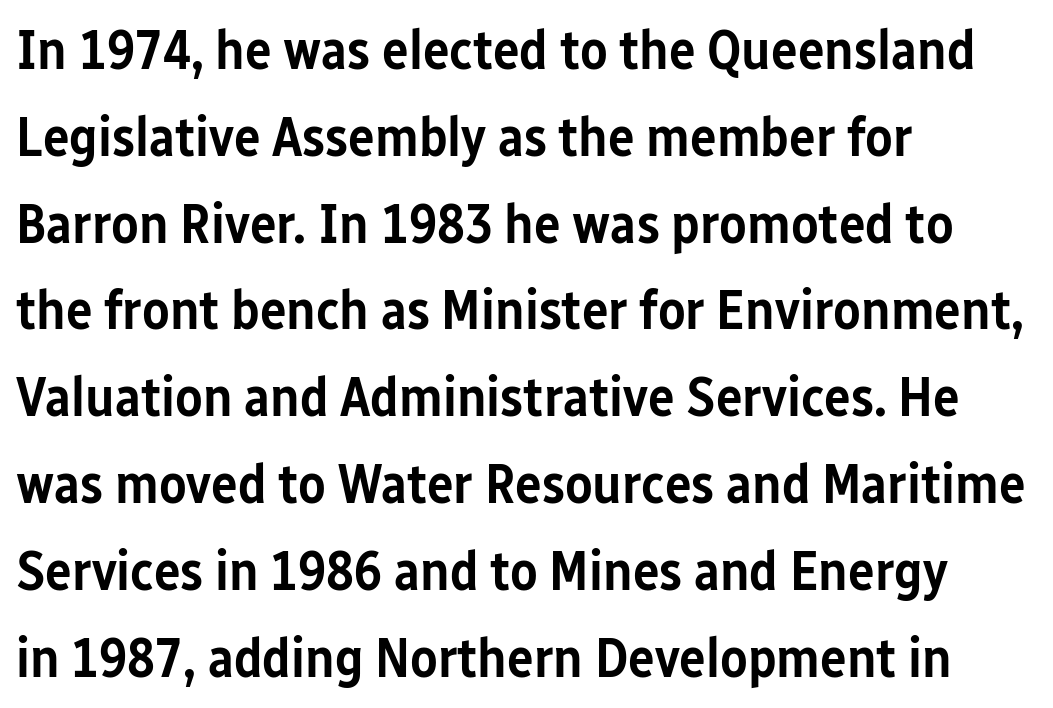
{"serif": "no", "italic": "no", "bold": "semi", "weight": "semibold", "width": "condensed", "stroke_contrast": "low", "x_height": "medium", "monospaced": "no", "underline": "no", "align": "left", "line_spacing": "normal", "line_spacing_ratio": 1.55, "letter_spacing": "normal", "letter_spacing_em": 0.0, "glyph_px": 56}
